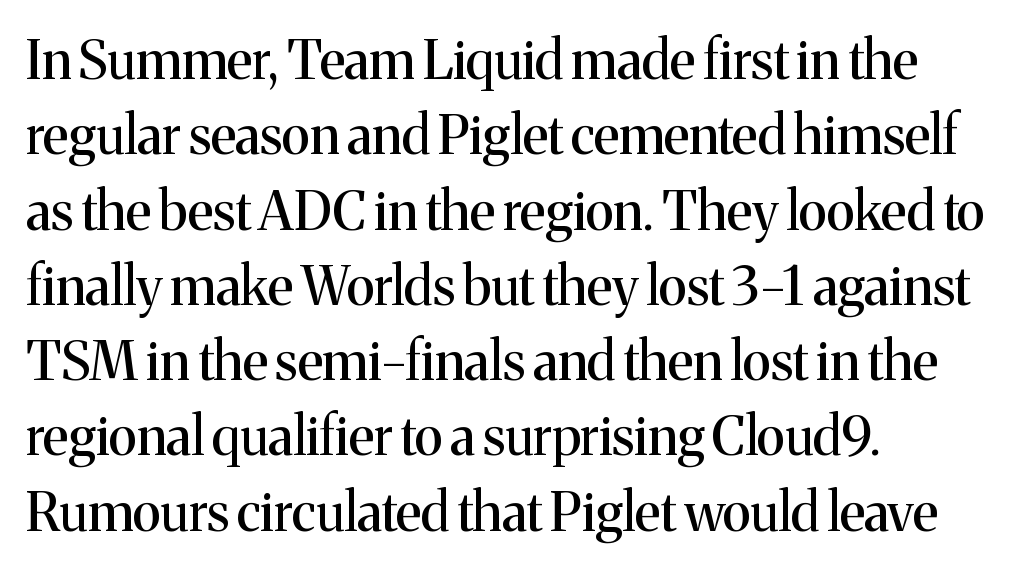
The image shows 53 px serif type, upright; set left-aligned, normal line spacing (1.42x), normal letter spacing, not underlined; medium stroke contrast and a medium x-height.
